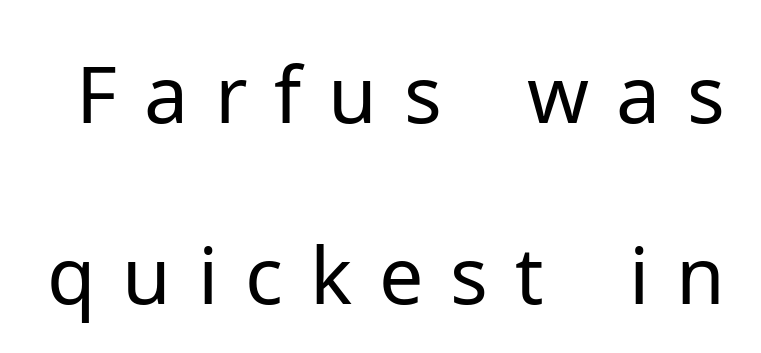
Q: Is the text bold? A: No.
Q: Is the text italic (slanted)? A: No, it is upright.
Q: Is the typeface a serif or a sans-serif typeface? A: Sans-serif.
Q: Is the text underlined? A: No.
Q: Is the spacing between letters normal or unusually wide? A: Unusually wide.
Q: Is the spacing between lines tight, normal or loose? A: Loose.
Q: Width (condensed, normal, or wide)? A: Normal.
Q: Stroke contrast? A: Low.
Q: x-height? A: Medium.
Q: Monospaced? A: No.
